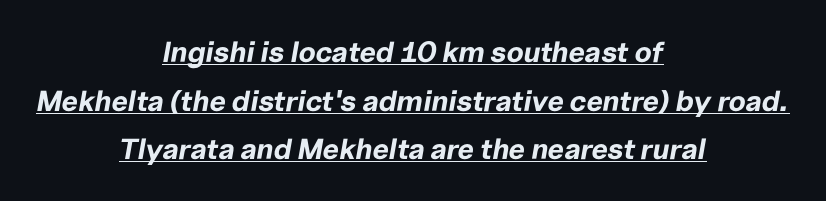
The image shows 29 px bold type, italic (leaning right); set centered, normal line spacing (1.68x), normal letter spacing, underlined; low stroke contrast and a medium x-height.
